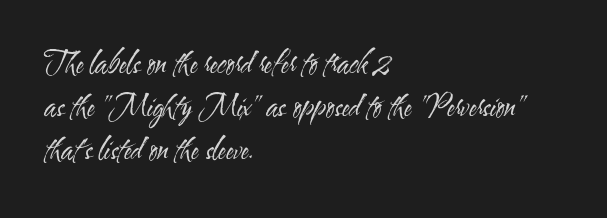
The image shows 29 px regular-weight, condensed sans-serif type; set left-aligned, normal line spacing (1.49x), normal letter spacing, not underlined; medium stroke contrast and a small x-height.
